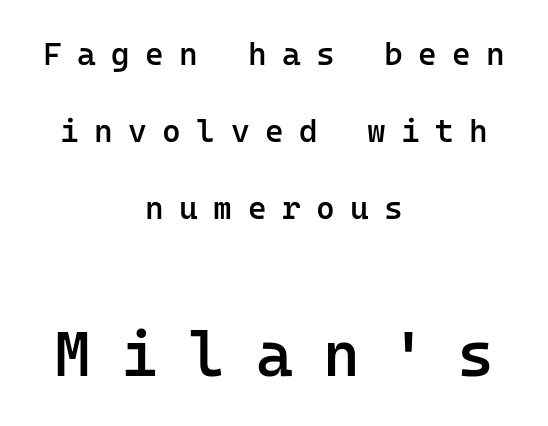
{"serif": "no", "italic": "no", "bold": "semi", "weight": "semibold", "width": "normal", "stroke_contrast": "low", "x_height": "medium", "monospaced": "yes", "underline": "no", "align": "center", "line_spacing": "loose", "line_spacing_ratio": 2.41, "letter_spacing": "wide", "letter_spacing_em": 0.48, "larger_block": "second", "size_ratio": 1.97, "glyph_px": 63}
